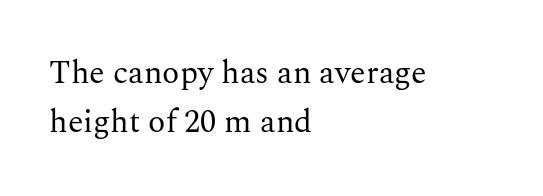
The lines are quadded left. Compared with typical paragraphs, the rows here are spaced about the same. A roman cut, with each character standing at attention. The letterforms sit shoulder to shoulder at normal distance.
